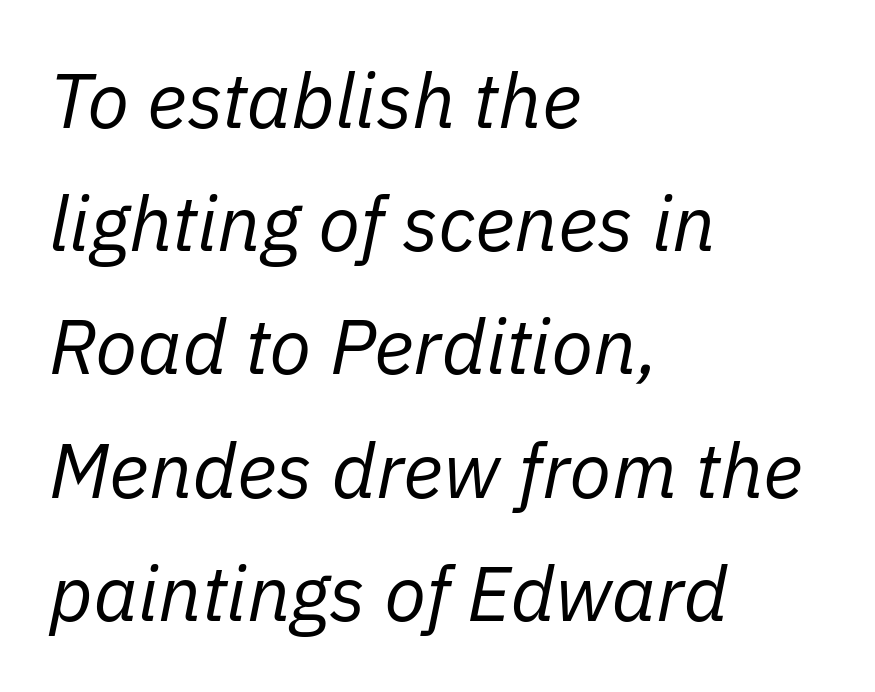
The image shows 77 px regular-weight type, italic (leaning right); set left-aligned, normal line spacing (1.6x), normal letter spacing, not underlined; low stroke contrast and a medium x-height.
